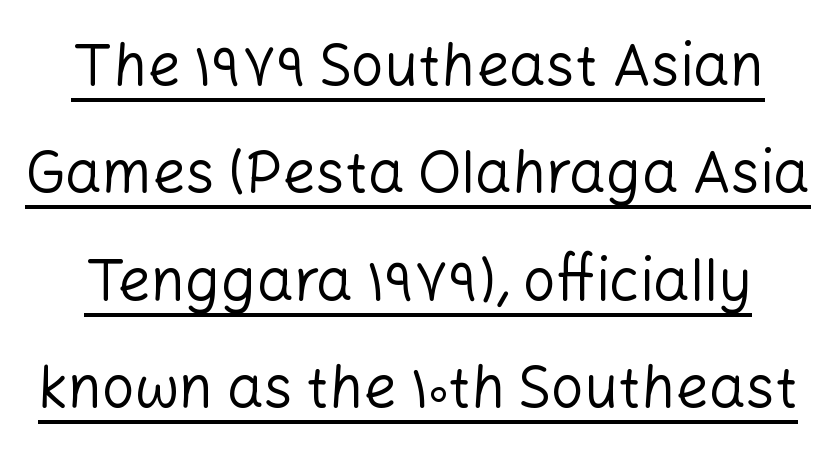
The image shows 58 px regular-weight sans-serif type, upright; set line spacing 1.85x, normal letter spacing, underlined; low stroke contrast and a medium x-height.
